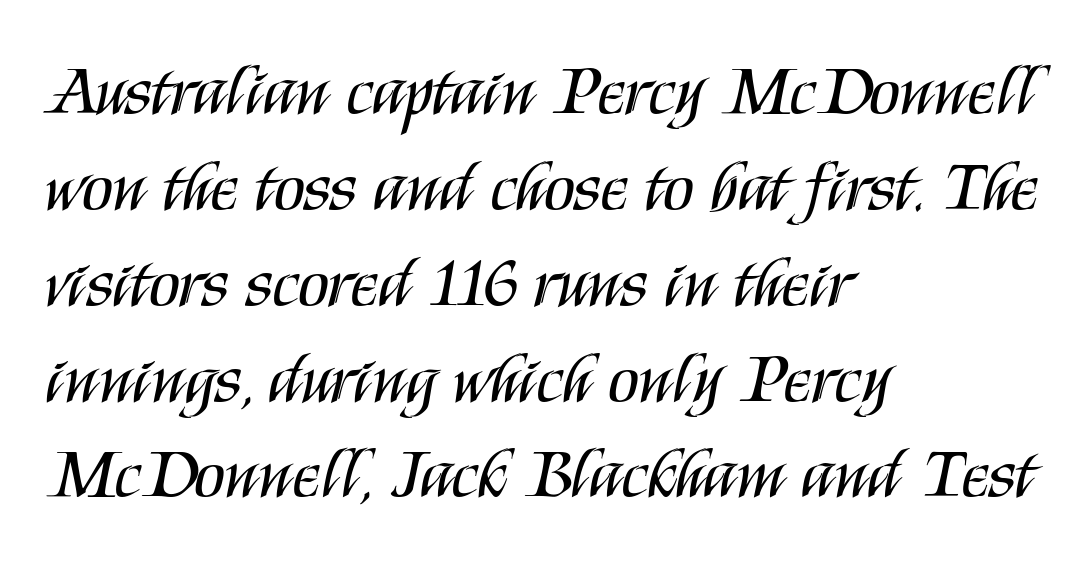
{"serif": "no", "bold": "no", "weight": "regular", "width": "condensed", "stroke_contrast": "medium", "x_height": "large", "monospaced": "no", "underline": "no", "align": "left", "line_spacing": "normal", "line_spacing_ratio": 1.35, "letter_spacing": "normal", "letter_spacing_em": 0.0, "glyph_px": 71}
